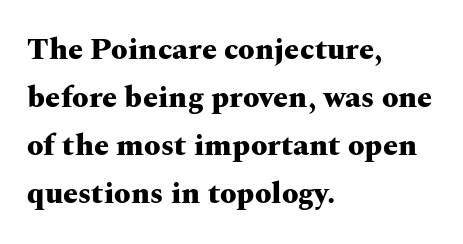
{"serif": "yes", "italic": "no", "bold": "yes", "weight": "heavy", "width": "wide", "stroke_contrast": "medium", "x_height": "medium", "monospaced": "no", "underline": "no", "align": "left", "line_spacing": "normal", "line_spacing_ratio": 1.6, "letter_spacing": "normal", "letter_spacing_em": 0.0, "glyph_px": 30}
